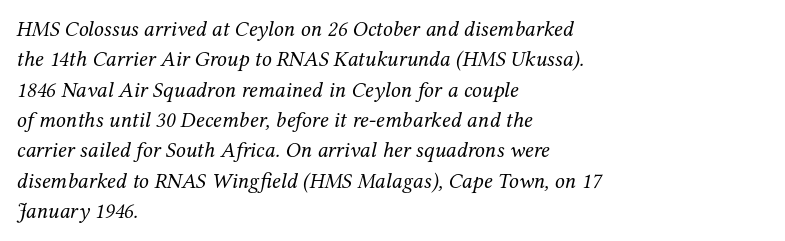
{"italic": "yes", "lean": "right", "slant_degrees": 12, "bold": "no", "underline": "no", "align": "left", "line_spacing": "normal", "line_spacing_ratio": 1.38, "letter_spacing": "normal", "letter_spacing_em": 0.0, "glyph_px": 22}
